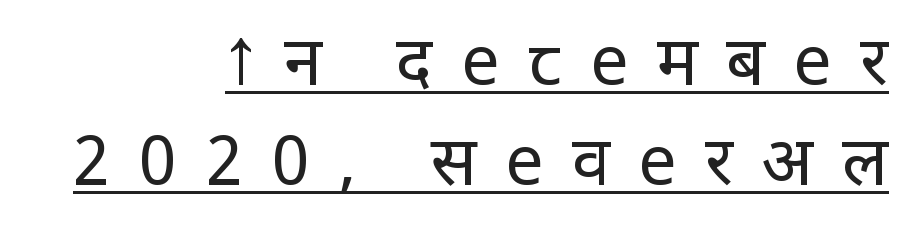
The image shows 68 px regular-weight sans-serif type, upright; set right-aligned, normal line spacing (1.47x), unusually wide letter spacing (+0.42 em), underlined; low stroke contrast and a large x-height.
